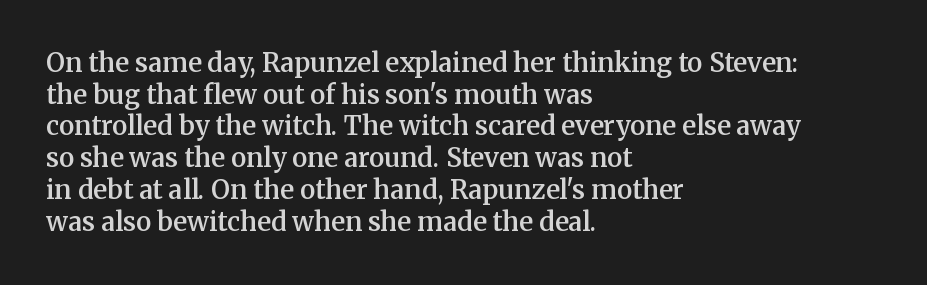
The image shows 26 px text type, upright; set left-aligned, line spacing 1.22x, normal letter spacing, not underlined.
